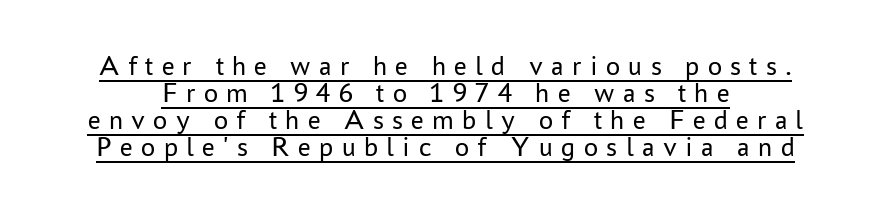
The image shows 28 px regular-weight sans-serif type, upright; set tight line spacing (0.97x), unusually wide letter spacing (+0.3 em), underlined; low stroke contrast and a medium x-height.
